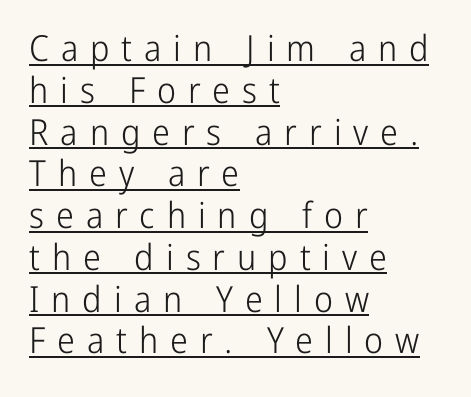
Q: Is the text bold? A: No.
Q: Is the text italic (slanted)? A: No, it is upright.
Q: Is the typeface a serif or a sans-serif typeface? A: Sans-serif.
Q: Is the text underlined? A: Yes.
Q: How is the paragraph aligned? A: Left-aligned.
Q: Is the spacing between letters normal or unusually wide? A: Unusually wide.
Q: Width (condensed, normal, or wide)? A: Condensed.
Q: Stroke contrast? A: Low.
Q: x-height? A: Medium.
Q: Monospaced? A: No.
